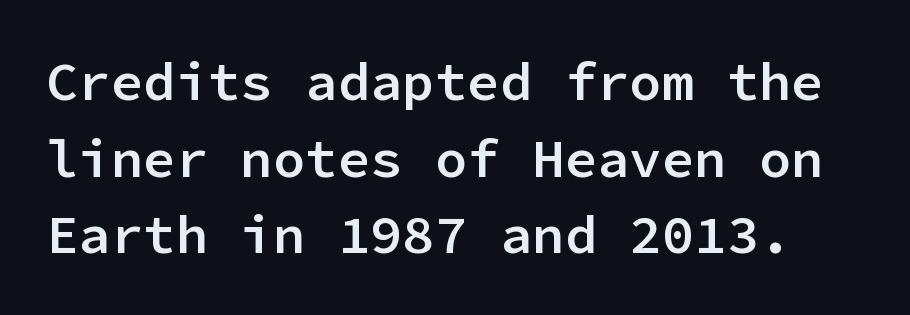
{"serif": "no", "italic": "no", "bold": "semi", "weight": "semibold", "width": "normal", "stroke_contrast": "low", "x_height": "medium", "monospaced": "yes", "underline": "no", "line_spacing": "normal", "line_spacing_ratio": 1.42, "letter_spacing": "normal", "letter_spacing_em": 0.0, "glyph_px": 54}
